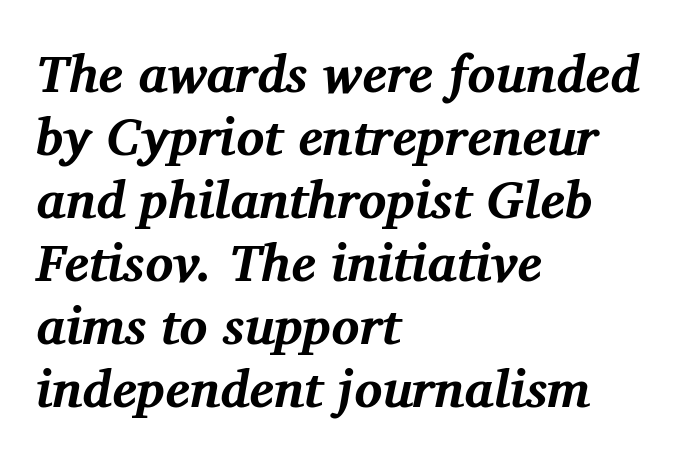
The image shows 52 px bold serif type, italic (leaning right); set left-aligned, line spacing 1.21x, normal letter spacing, not underlined; medium stroke contrast and a medium x-height.
